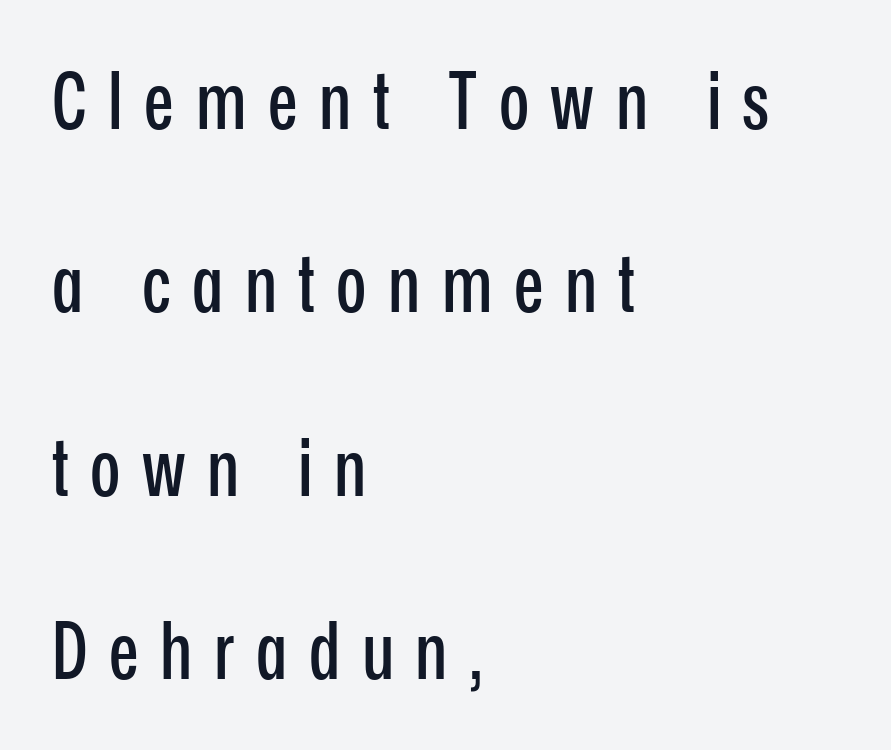
The passage is arranged the way most books set body copy — flush left. The string is rendered with underlining switched off. Do the letters lean? They stand straight. The designer dialed line spacing up above the default. The passage shown is typed in a proportional face where columns would drift. Caption: expanded tracking, letters set apart.
